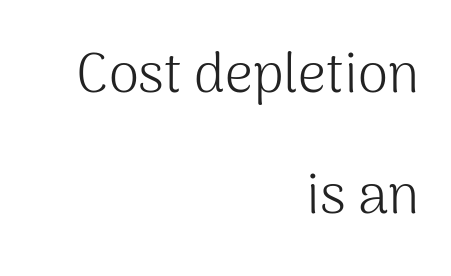
Q: Is the text bold? A: No.
Q: Is the text italic (slanted)? A: No, it is upright.
Q: Is the typeface a serif or a sans-serif typeface? A: Sans-serif.
Q: Is the text underlined? A: No.
Q: How is the paragraph aligned? A: Right-aligned.
Q: Is the spacing between letters normal or unusually wide? A: Normal.
Q: Is the spacing between lines tight, normal or loose? A: Loose.
Q: Width (condensed, normal, or wide)? A: Normal.
Q: Stroke contrast? A: Medium.
Q: x-height? A: Medium.
Q: Monospaced? A: No.
